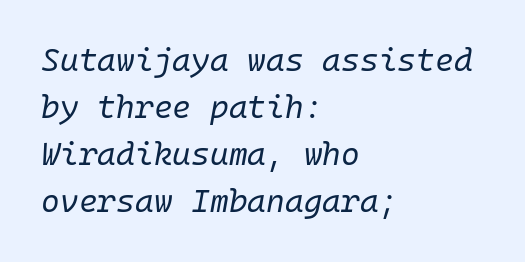
{"italic": "yes", "lean": "right", "slant_degrees": 10, "bold": "no", "weight": "regular", "width": "normal", "stroke_contrast": "low", "x_height": "medium", "underline": "no", "align": "left", "line_spacing": "normal", "line_spacing_ratio": 1.47, "letter_spacing": "normal", "letter_spacing_em": 0.0, "glyph_px": 32}
